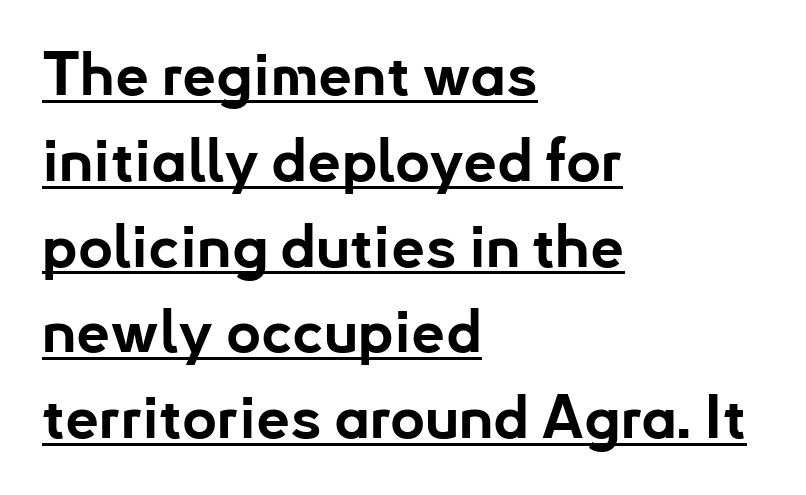
The image shows 60 px bold sans-serif type, upright; set left-aligned, normal line spacing (1.43x), normal letter spacing, underlined; low stroke contrast and a small x-height.
